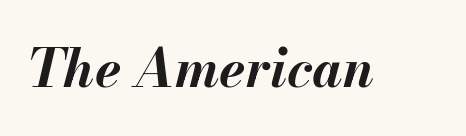
The image shows 53 px bold type, italic (leaning right); set normal letter spacing, not underlined; medium stroke contrast and a small x-height.
